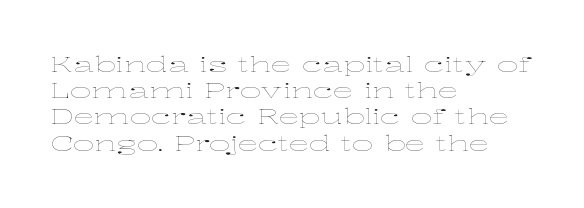
The image shows 21 px text type, upright; set left-aligned, normal line spacing (1.25x), normal letter spacing, not underlined.
